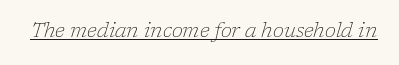
Q: Is the text bold? A: No.
Q: Is the text italic (slanted)? A: Yes, it leans right by about 17 degrees.
Q: Is the text underlined? A: Yes.
Q: Is the spacing between letters normal or unusually wide? A: Normal.
